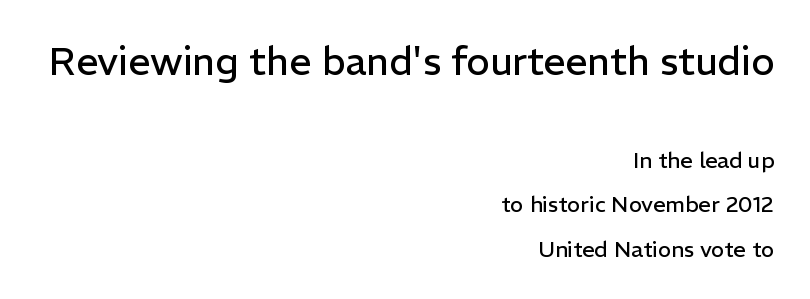
Descenders are the only things crossing below the line. The typeface has the unassuming heft of standard copy or less. Characters remain perfectly vertical along every line. In terms of leading, this rendering errs on the spacious side.
